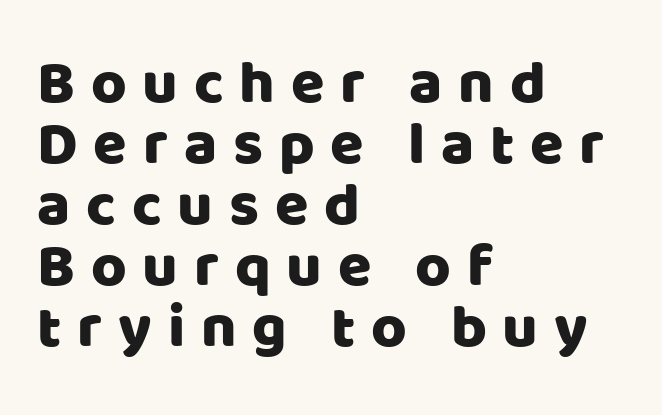
Q: Is the text italic (slanted)? A: No, it is upright.
Q: Is the typeface a serif or a sans-serif typeface? A: Sans-serif.
Q: Is the text underlined? A: No.
Q: How is the paragraph aligned? A: Left-aligned.
Q: Is the spacing between letters normal or unusually wide? A: Unusually wide.
Q: Is the spacing between lines tight, normal or loose? A: Tight.
Q: Width (condensed, normal, or wide)? A: Normal.
Q: Stroke contrast? A: Low.
Q: x-height? A: Large.
Q: Monospaced? A: No.
